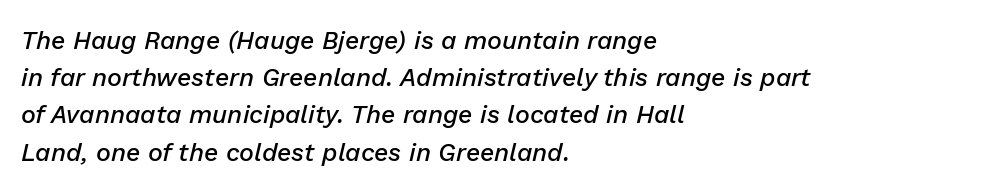
The image shows 25 px text type, italic (leaning right); set left-aligned, normal line spacing (1.49x), normal letter spacing, not underlined.
